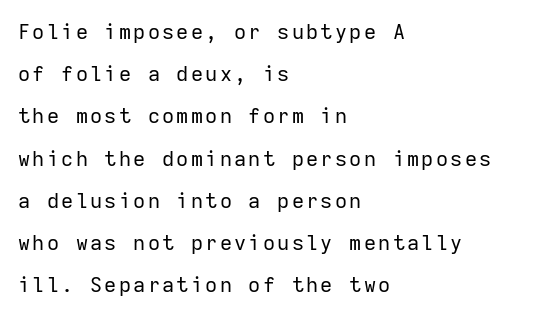
{"italic": "no", "bold": "no", "underline": "no", "align": "left", "line_spacing": "loose", "line_spacing_ratio": 2.01, "glyph_px": 21}
